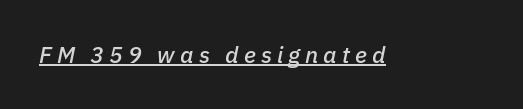
The image shows 23 px text type, italic (leaning right); set unusually wide letter spacing (+0.22 em), underlined.
